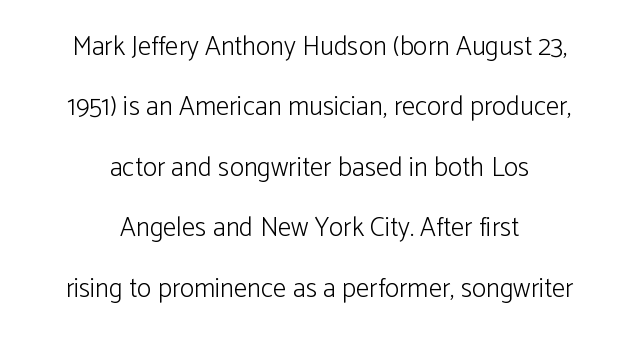
The image shows 27 px text type, upright; set centered, loose line spacing (2.24x), normal letter spacing, not underlined.
